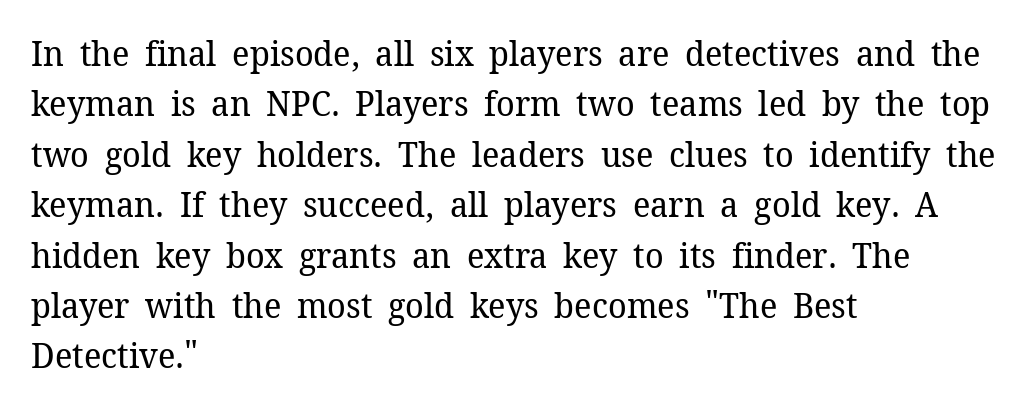
Q: Is the text bold? A: No.
Q: Is the text italic (slanted)? A: No, it is upright.
Q: Is the typeface a serif or a sans-serif typeface? A: Serif.
Q: Is the text underlined? A: No.
Q: How is the paragraph aligned? A: Left-aligned.
Q: Is the spacing between letters normal or unusually wide? A: Normal.
Q: Is the spacing between lines tight, normal or loose? A: Normal.
Q: Width (condensed, normal, or wide)? A: Normal.
Q: Stroke contrast? A: Low.
Q: x-height? A: Medium.
Q: Monospaced? A: No.
